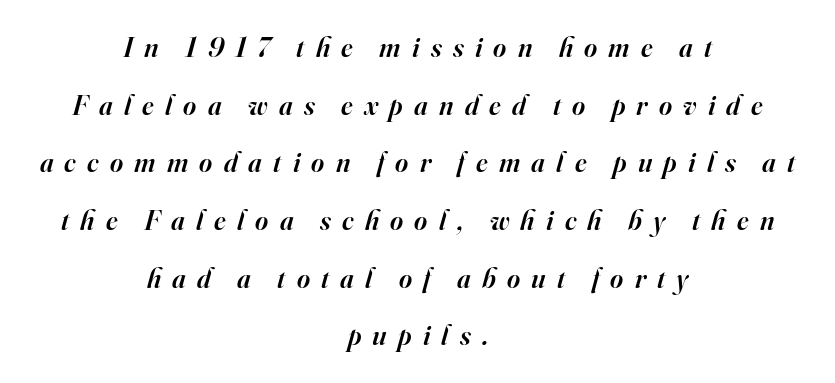
{"serif": "yes", "italic": "yes", "lean": "right", "slant_degrees": 16, "bold": "semi", "weight": "semibold", "width": "normal", "stroke_contrast": "high", "x_height": "small", "monospaced": "no", "underline": "no", "align": "center", "line_spacing": "loose", "line_spacing_ratio": 2.06, "letter_spacing": "wide", "letter_spacing_em": 0.4, "glyph_px": 28}
